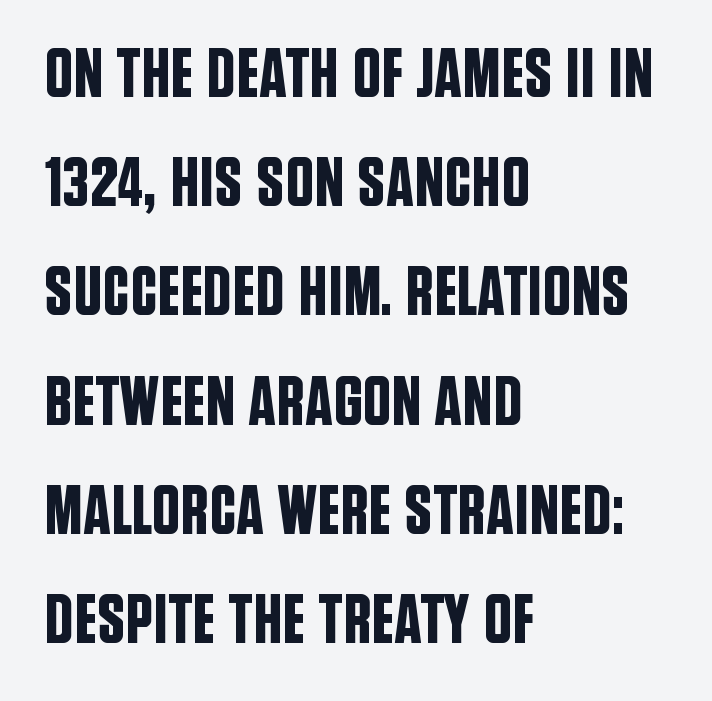
{"serif": "no", "italic": "no", "width": "condensed", "stroke_contrast": "low", "x_height": "large", "monospaced": "no", "underline": "no", "align": "left", "line_spacing": "normal", "line_spacing_ratio": 1.56, "letter_spacing": "normal", "letter_spacing_em": 0.0, "glyph_px": 70}
